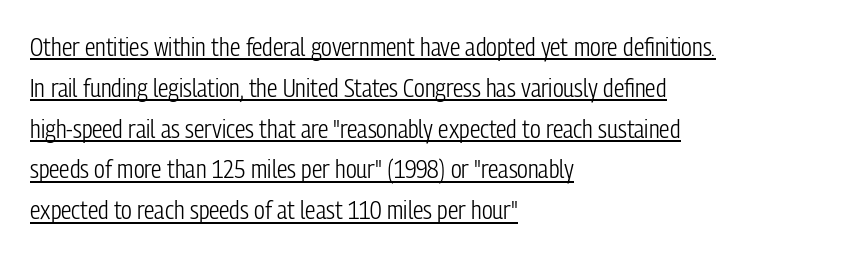
The image shows 26 px text type, upright; set left-aligned, normal line spacing (1.57x), normal letter spacing, underlined.
